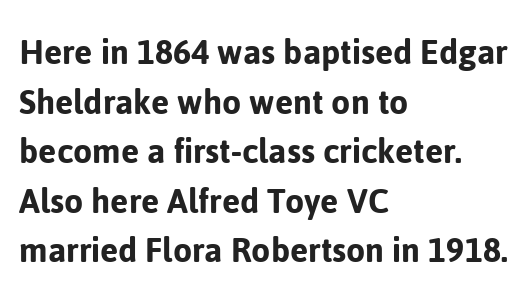
Q: Is the text italic (slanted)? A: No, it is upright.
Q: Is the typeface a serif or a sans-serif typeface? A: Sans-serif.
Q: Is the text underlined? A: No.
Q: How is the paragraph aligned? A: Left-aligned.
Q: Is the spacing between letters normal or unusually wide? A: Normal.
Q: Is the spacing between lines tight, normal or loose? A: Normal.
Q: Width (condensed, normal, or wide)? A: Normal.
Q: Stroke contrast? A: Low.
Q: x-height? A: Medium.
Q: Monospaced? A: No.
